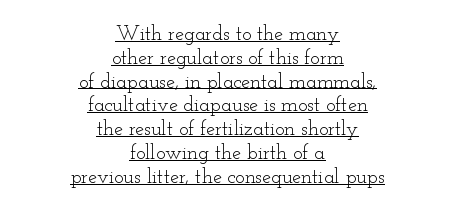
Q: Is the text bold? A: No.
Q: Is the text italic (slanted)? A: No, it is upright.
Q: Is the text underlined? A: Yes.
Q: How is the paragraph aligned? A: Centered.
Q: Is the spacing between letters normal or unusually wide? A: Normal.
